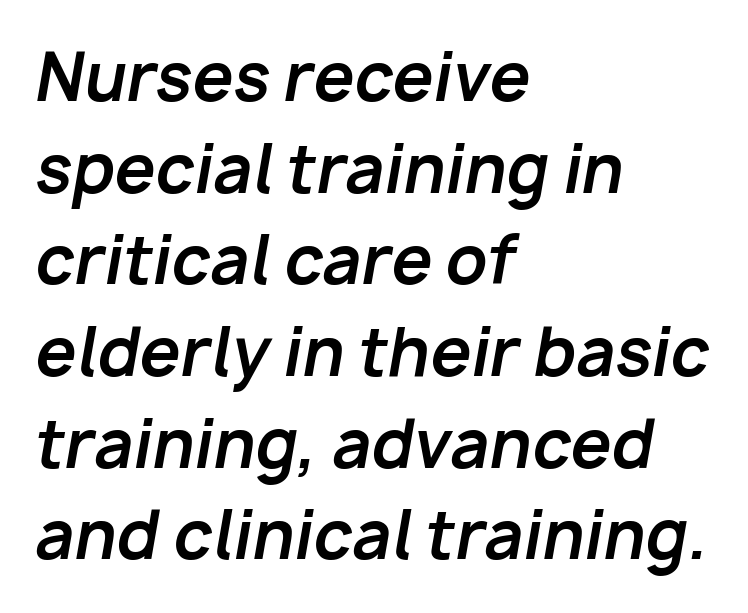
The image shows 65 px bold type, italic (leaning right); set left-aligned, normal line spacing (1.41x), normal letter spacing, not underlined; low stroke contrast and a medium x-height.
